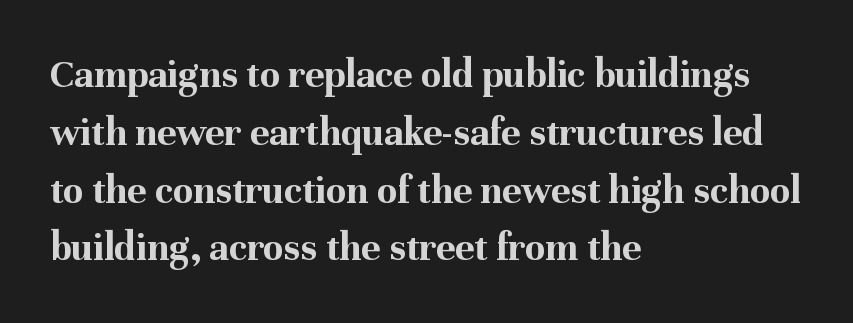
Q: Is the text bold? A: Yes.
Q: Is the text italic (slanted)? A: No, it is upright.
Q: Is the typeface a serif or a sans-serif typeface? A: Serif.
Q: Is the text underlined? A: No.
Q: How is the paragraph aligned? A: Left-aligned.
Q: Is the spacing between letters normal or unusually wide? A: Normal.
Q: Is the spacing between lines tight, normal or loose? A: Normal.
Q: Width (condensed, normal, or wide)? A: Normal.
Q: Stroke contrast? A: Medium.
Q: x-height? A: Medium.
Q: Monospaced? A: No.
